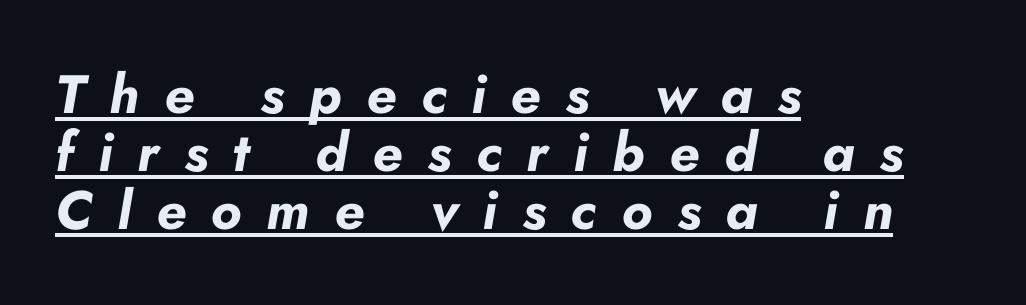
Italic? Definitely — the glyphs are oblique. Note the varied advance widths — an 'i' is clearly narrower than an 'm'. Compared with typical paragraphs, the rows here are closer together. Beneath each row of characters lies a ruled line.
